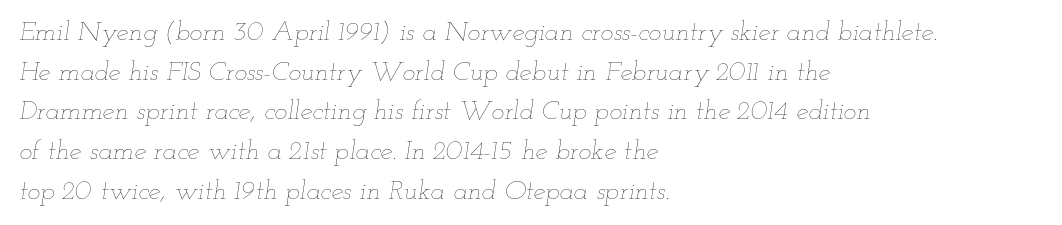
The image shows 27 px text type, italic (leaning right); set left-aligned, normal line spacing (1.47x), normal letter spacing, not underlined.
